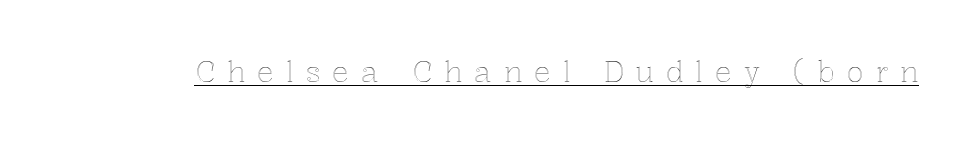
{"italic": "no", "width": "normal", "x_height": "medium", "monospaced": "no", "underline": "yes", "letter_spacing": "wide", "letter_spacing_em": 0.43, "glyph_px": 28}
